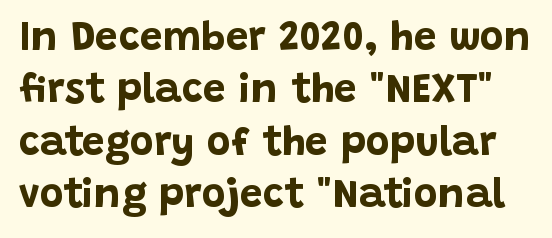
Q: Is the text bold? A: Yes.
Q: Is the text italic (slanted)? A: No, it is upright.
Q: Is the typeface a serif or a sans-serif typeface? A: Sans-serif.
Q: Is the text underlined? A: No.
Q: Is the spacing between letters normal or unusually wide? A: Normal.
Q: Is the spacing between lines tight, normal or loose? A: Normal.
Q: Width (condensed, normal, or wide)? A: Normal.
Q: Stroke contrast? A: Low.
Q: x-height? A: Large.
Q: Monospaced? A: No.
